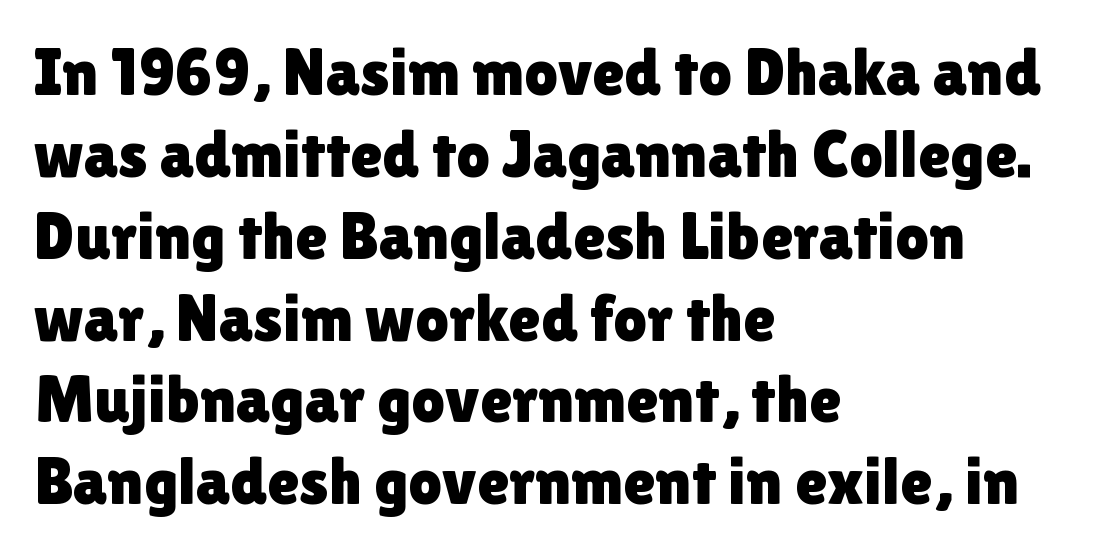
Q: Is the text italic (slanted)? A: No, it is upright.
Q: Is the typeface a serif or a sans-serif typeface? A: Sans-serif.
Q: Is the text underlined? A: No.
Q: How is the paragraph aligned? A: Left-aligned.
Q: Is the spacing between letters normal or unusually wide? A: Normal.
Q: Width (condensed, normal, or wide)? A: Normal.
Q: x-height? A: Medium.
Q: Monospaced? A: No.
